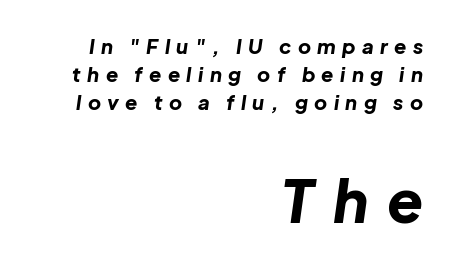
The image shows 59 px bold type, italic (leaning right); set right-aligned, normal line spacing (1.4x), unusually wide letter spacing (+0.32 em), not underlined; the second (bottom) block is 2.95x larger; low stroke contrast and a medium x-height.
